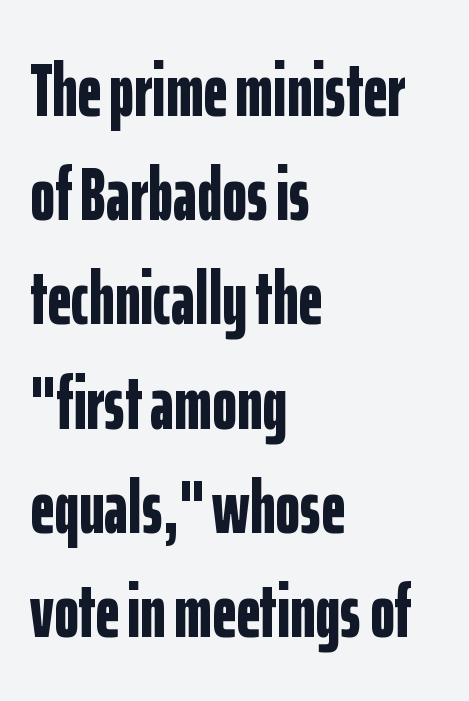
The image shows 75 px bold, condensed sans-serif type, upright; set left-aligned, normal line spacing (1.39x), normal letter spacing, not underlined; low stroke contrast and a medium x-height.
